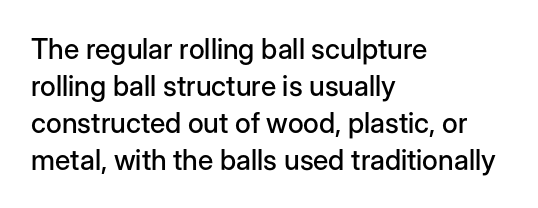
{"serif": "no", "italic": "no", "width": "normal", "stroke_contrast": "low", "x_height": "medium", "monospaced": "no", "underline": "no", "align": "left", "line_spacing": "normal", "line_spacing_ratio": 1.32, "letter_spacing": "normal", "letter_spacing_em": 0.0, "glyph_px": 28}
